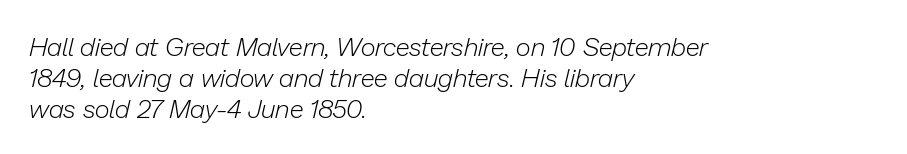
No chunkiness to these letters — they're not bold. Underline: absent. The passage shown leans; its letterforms are oblique. Left-aligned paragraph, ragged on the right. Is the letter spacing exaggerated? No — it looks like the ordinary default.
